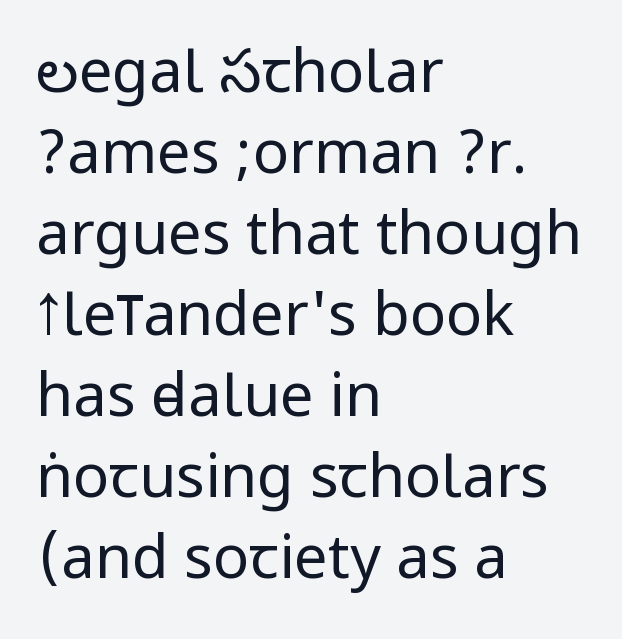
The image shows 60 px regular-weight, condensed sans-serif type, upright; set left-aligned, normal line spacing (1.35x), normal letter spacing, not underlined; low stroke contrast.
